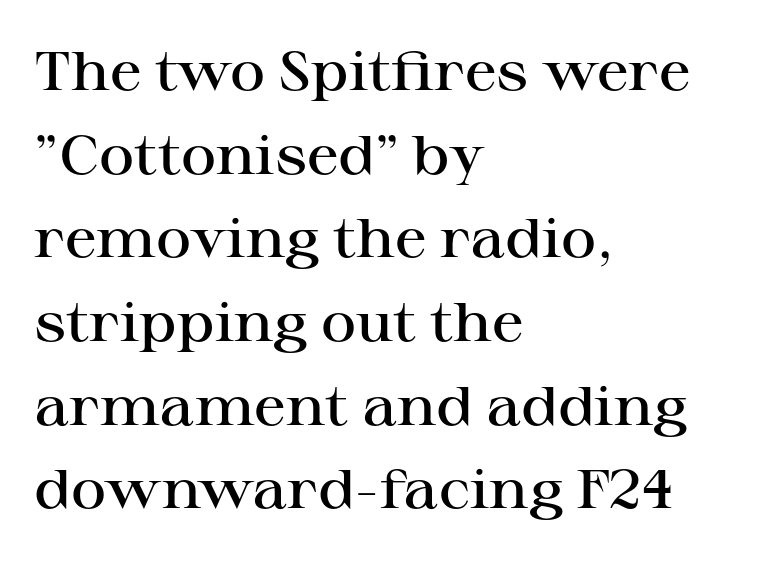
The image shows 54 px semibold, wide serif type, upright; set left-aligned, normal line spacing (1.55x), normal letter spacing, not underlined; high stroke contrast and a medium x-height.
